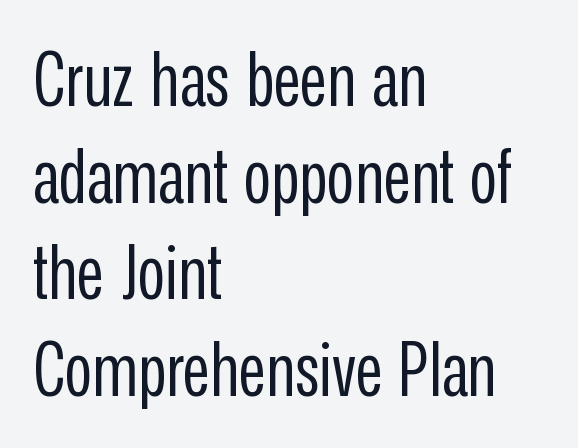
Q: Is the text bold? A: No.
Q: Is the text italic (slanted)? A: No, it is upright.
Q: Is the typeface a serif or a sans-serif typeface? A: Sans-serif.
Q: Is the text underlined? A: No.
Q: How is the paragraph aligned? A: Left-aligned.
Q: Is the spacing between letters normal or unusually wide? A: Normal.
Q: Is the spacing between lines tight, normal or loose? A: Normal.
Q: Width (condensed, normal, or wide)? A: Condensed.
Q: Stroke contrast? A: Low.
Q: x-height? A: Medium.
Q: Monospaced? A: No.
